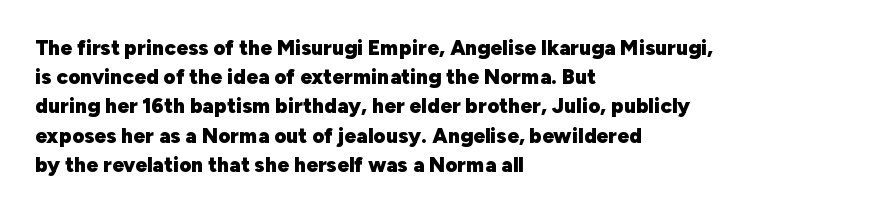
Q: Is the text bold? A: Yes.
Q: Is the text italic (slanted)? A: No, it is upright.
Q: Is the text underlined? A: No.
Q: How is the paragraph aligned? A: Left-aligned.
Q: Is the spacing between letters normal or unusually wide? A: Normal.
Q: Is the spacing between lines tight, normal or loose? A: Normal.
